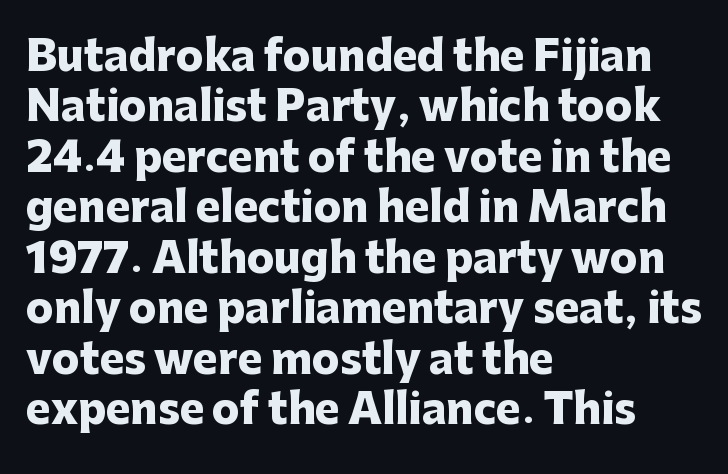
Q: Is the text bold? A: Yes.
Q: Is the text italic (slanted)? A: No, it is upright.
Q: Is the typeface a serif or a sans-serif typeface? A: Sans-serif.
Q: Is the text underlined? A: No.
Q: How is the paragraph aligned? A: Left-aligned.
Q: Is the spacing between letters normal or unusually wide? A: Normal.
Q: Width (condensed, normal, or wide)? A: Normal.
Q: Stroke contrast? A: Low.
Q: x-height? A: Medium.
Q: Monospaced? A: No.
